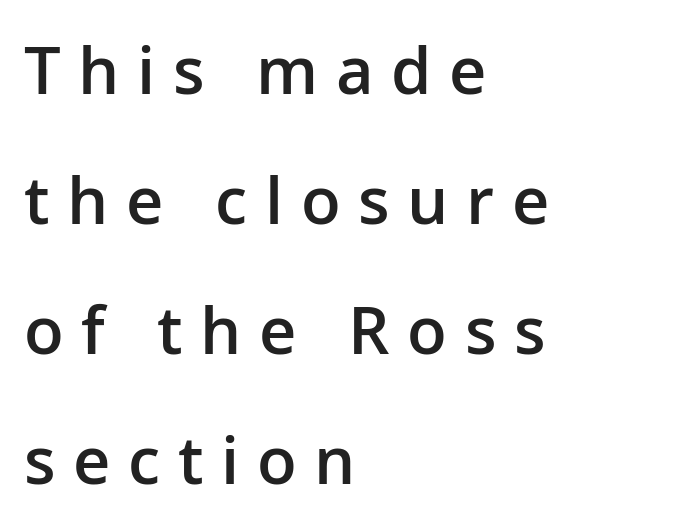
Q: Is the text bold? A: Semi-bold.
Q: Is the text italic (slanted)? A: No, it is upright.
Q: Is the typeface a serif or a sans-serif typeface? A: Sans-serif.
Q: Is the text underlined? A: No.
Q: How is the paragraph aligned? A: Left-aligned.
Q: Is the spacing between letters normal or unusually wide? A: Unusually wide.
Q: Is the spacing between lines tight, normal or loose? A: Loose.
Q: Width (condensed, normal, or wide)? A: Normal.
Q: Stroke contrast? A: Low.
Q: x-height? A: Medium.
Q: Monospaced? A: No.
